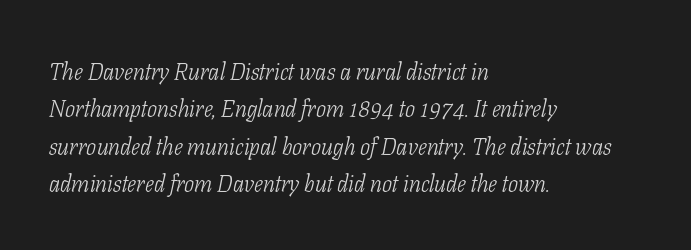
The image shows 24 px text type, italic (leaning right); set left-aligned, normal line spacing (1.56x), normal letter spacing, not underlined.
